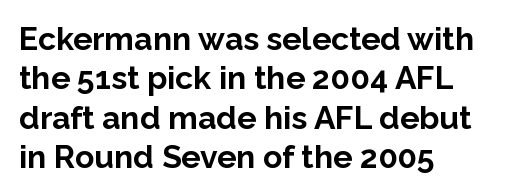
The image shows 32 px bold sans-serif type, upright; set left-aligned, line spacing 1.23x, normal letter spacing, not underlined; low stroke contrast and a medium x-height.
